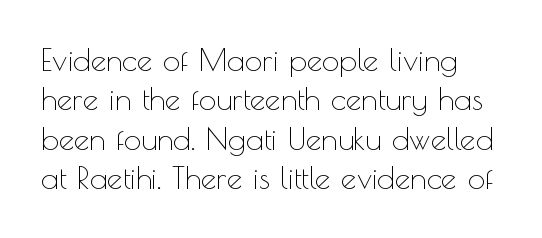
Anything drawn beneath the words? Only blank space. The gaps between neighbouring characters are ordinary and unremarkable. Is this a sans? Yes — the strokes have no serifs. Each letter keeps its own natural width here, so spacing adapts to shape.
